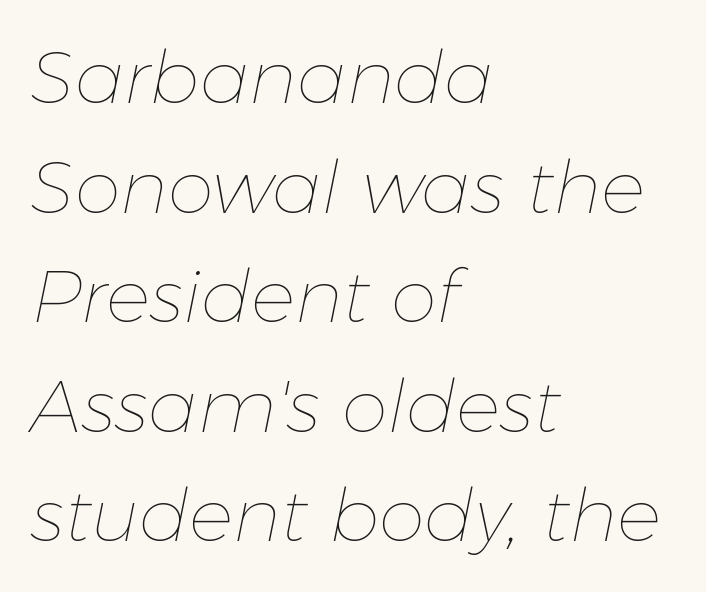
Q: Is the text bold? A: No.
Q: Is the text italic (slanted)? A: Yes, it leans right by about 11 degrees.
Q: Is the text underlined? A: No.
Q: How is the paragraph aligned? A: Left-aligned.
Q: Is the spacing between letters normal or unusually wide? A: Normal.
Q: Is the spacing between lines tight, normal or loose? A: Normal.
Q: Width (condensed, normal, or wide)? A: Normal.
Q: Stroke contrast? A: Low.
Q: x-height? A: Medium.
Q: Monospaced? A: No.
